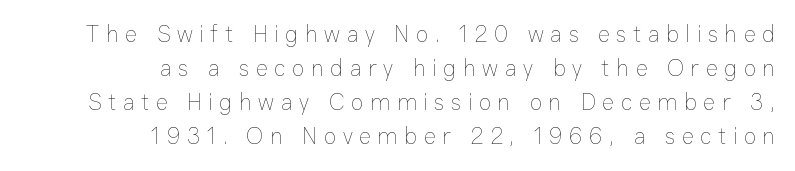
{"italic": "no", "bold": "no", "underline": "no", "align": "right", "line_spacing": "normal", "line_spacing_ratio": 1.48, "letter_spacing": "wide", "letter_spacing_em": 0.29, "glyph_px": 23}
